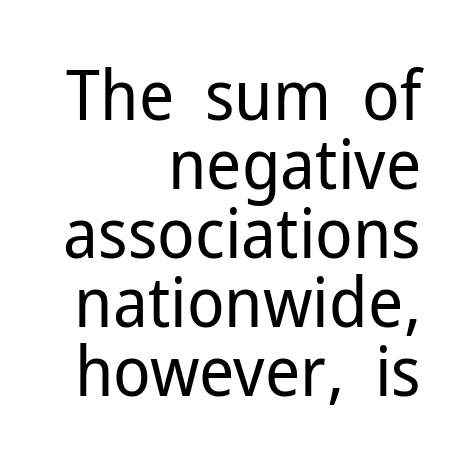
Vertical spacing — tight. In CSS terms this would be text-align: right. Is there any slant? The stems are plumb. The letters advance in unequal steps, a hallmark of proportional type. Font category for this specimen: sans-serif. Stems and bowls with no extra thickness — not bold.
